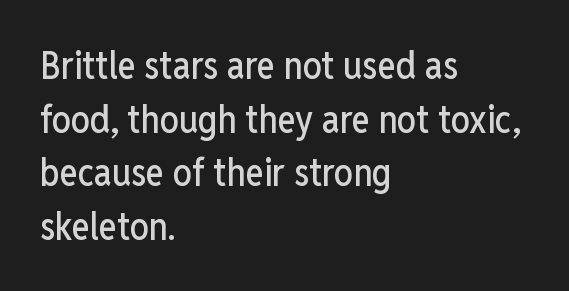
The typeface chosen for these lines omits serifs. Each new line begins a customary step beneath the previous one. Here the designer chose a conventional face with non-uniform glyph widths. In terms of posture, this sample is upright.
